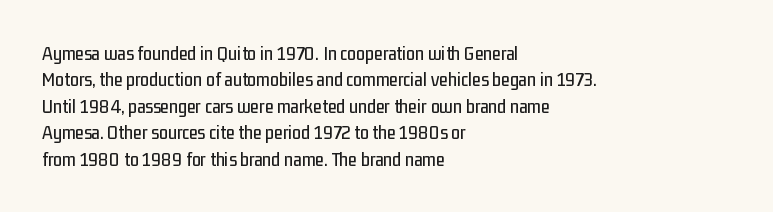
Default kerning and tracking; the words read as compact shapes. Evenly set lines give the paragraph a standard silhouette. In CSS terms this would be text-align: left. A bare baseline throughout the passage. Every character sits straight up, as roman type does.
